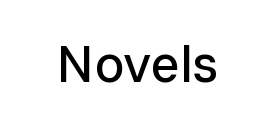
The image shows 51 px sans-serif type, upright; set normal letter spacing, not underlined; low stroke contrast and a medium x-height.
